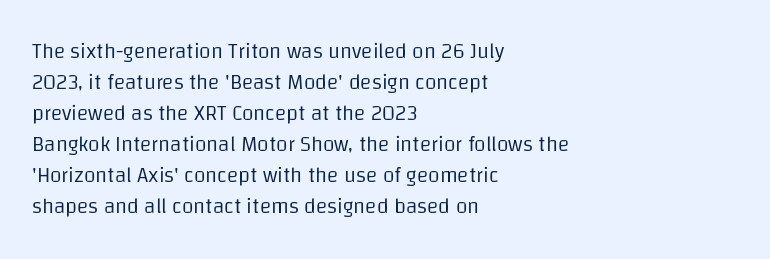
Q: Is the text bold? A: No.
Q: Is the text italic (slanted)? A: No, it is upright.
Q: Is the text underlined? A: No.
Q: How is the paragraph aligned? A: Left-aligned.
Q: Is the spacing between letters normal or unusually wide? A: Normal.
Q: Is the spacing between lines tight, normal or loose? A: Normal.
